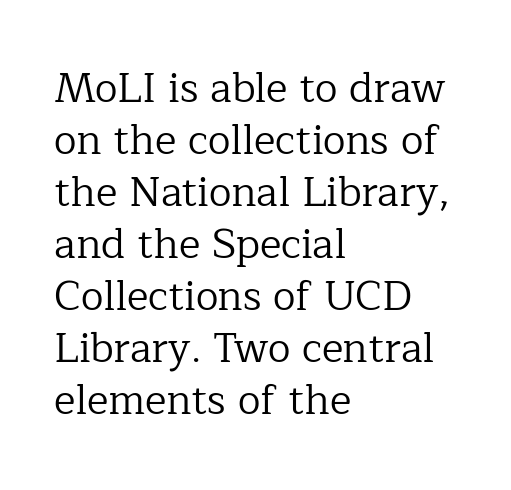
Q: Is the text bold? A: No.
Q: Is the text italic (slanted)? A: No, it is upright.
Q: Is the typeface a serif or a sans-serif typeface? A: Serif.
Q: Is the text underlined? A: No.
Q: How is the paragraph aligned? A: Left-aligned.
Q: Is the spacing between letters normal or unusually wide? A: Normal.
Q: Is the spacing between lines tight, normal or loose? A: Normal.
Q: Width (condensed, normal, or wide)? A: Normal.
Q: Stroke contrast? A: Low.
Q: x-height? A: Medium.
Q: Monospaced? A: No.
